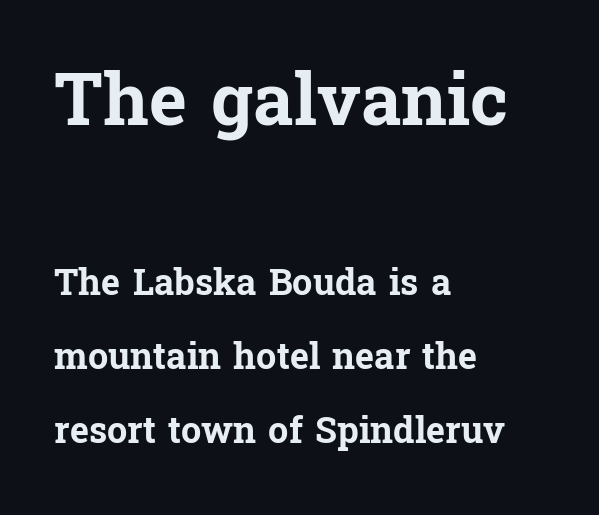
Nobody touched the tracking dial on this one. This is heavy type, rendered in bold. Font category for this specimen: serif. Horizontal bands of white between lines are thick stripes.
